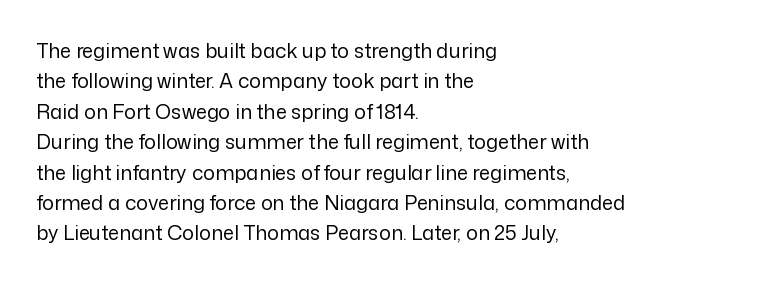
The typesetting does not lean heavy: it is not bold. Words appear dense and cohesive because spacing is normal. Every character sits straight up, as roman type does. What's the leading like? Ordinary, nothing unusual. Glance below the letters and you will spot only blank space.
